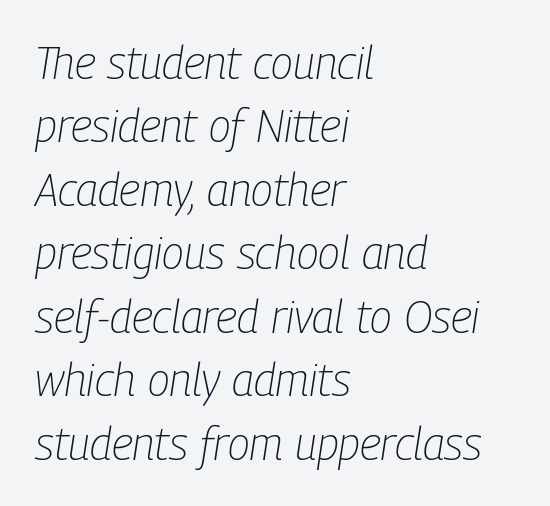
The image shows 45 px light, condensed type, italic (leaning right); set left-aligned, normal line spacing (1.41x), normal letter spacing, not underlined; low stroke contrast and a medium x-height.
